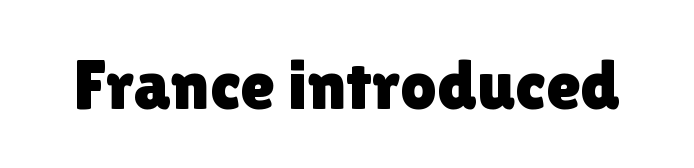
Q: Is the text italic (slanted)? A: No, it is upright.
Q: Is the typeface a serif or a sans-serif typeface? A: Sans-serif.
Q: Is the text underlined? A: No.
Q: Is the spacing between letters normal or unusually wide? A: Normal.
Q: Width (condensed, normal, or wide)? A: Normal.
Q: x-height? A: Medium.
Q: Monospaced? A: No.
